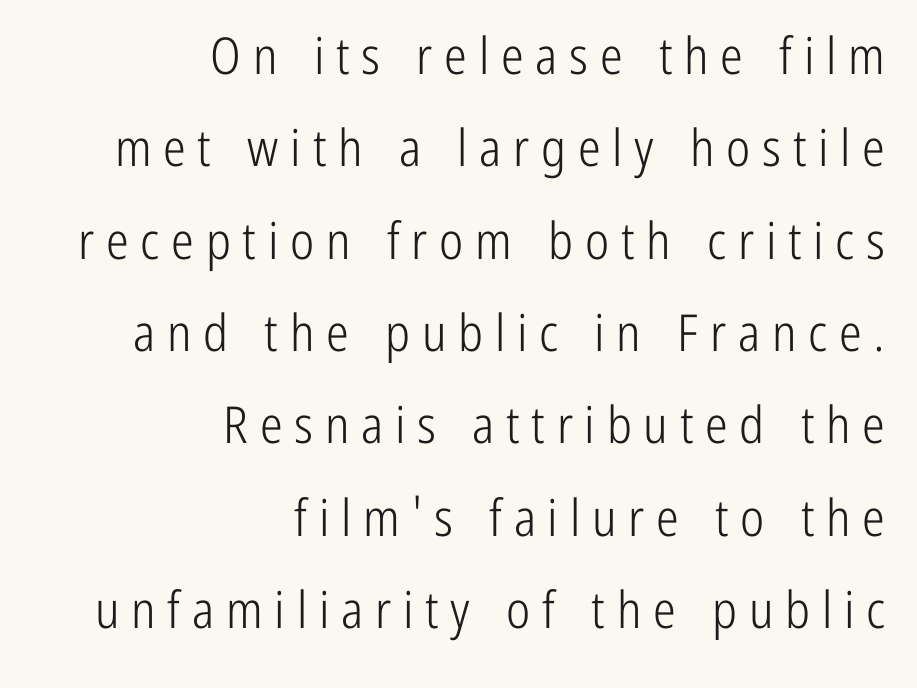
The passage shown has open, widely tracked lettering throughout. The face used here is a sans, in the tradition of grotesques and geometrics. These lines are rendered in a variable-pitch font. Upright lettering throughout.
